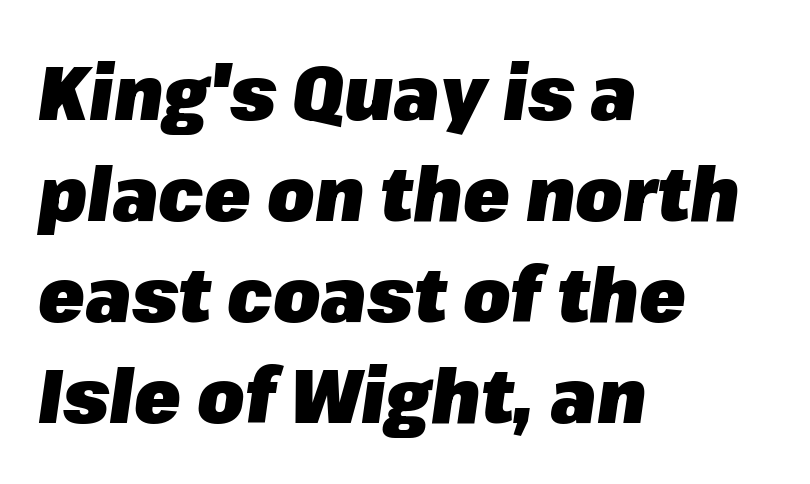
Q: Is the text bold? A: Yes.
Q: Is the text italic (slanted)? A: Yes, it leans right by about 8 degrees.
Q: Is the text underlined? A: No.
Q: How is the paragraph aligned? A: Left-aligned.
Q: Is the spacing between letters normal or unusually wide? A: Normal.
Q: Is the spacing between lines tight, normal or loose? A: Normal.
Q: Width (condensed, normal, or wide)? A: Normal.
Q: Stroke contrast? A: Low.
Q: x-height? A: Medium.
Q: Monospaced? A: No.
